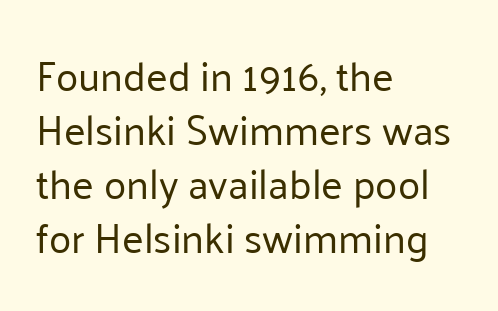
{"serif": "no", "italic": "no", "bold": "no", "weight": "regular", "width": "normal", "stroke_contrast": "low", "x_height": "medium", "monospaced": "no", "underline": "no", "align": "left", "line_spacing": "normal", "line_spacing_ratio": 1.32, "letter_spacing": "normal", "letter_spacing_em": 0.0, "glyph_px": 41}
